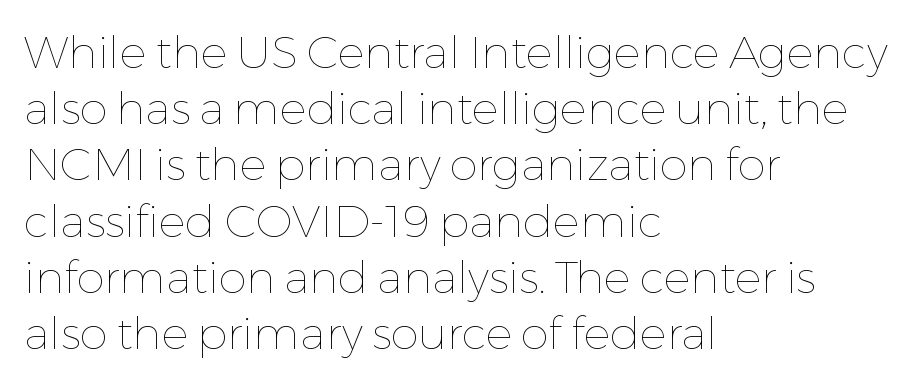
{"italic": "no", "bold": "no", "weight": "thin", "width": "normal", "stroke_contrast": "low", "x_height": "medium", "monospaced": "no", "underline": "no", "align": "left", "line_spacing": "normal", "line_spacing_ratio": 1.25, "letter_spacing": "normal", "letter_spacing_em": 0.0, "glyph_px": 45}
